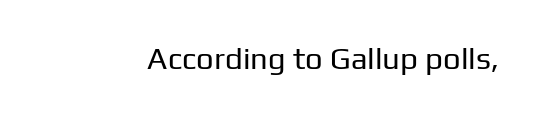
Q: Is the text bold? A: No.
Q: Is the text italic (slanted)? A: No, it is upright.
Q: Is the typeface a serif or a sans-serif typeface? A: Sans-serif.
Q: Is the text underlined? A: No.
Q: Is the spacing between letters normal or unusually wide? A: Normal.
Q: Width (condensed, normal, or wide)? A: Normal.
Q: Stroke contrast? A: Low.
Q: x-height? A: Medium.
Q: Monospaced? A: No.
